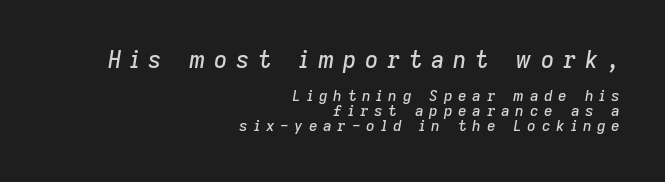
The area under the type is left untouched. Notice how descenders almost collide with the ascenders below — that's tight leading. A flush-right, rag-left setting is used for this passage. Character size in the leading block exceeds that of the trailing block. Designer's note — italics engaged.
